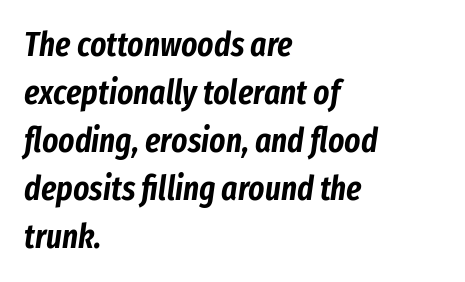
Q: Is the text italic (slanted)? A: Yes, it leans right by about 8 degrees.
Q: Is the text underlined? A: No.
Q: How is the paragraph aligned? A: Left-aligned.
Q: Is the spacing between letters normal or unusually wide? A: Normal.
Q: Is the spacing between lines tight, normal or loose? A: Normal.
Q: Width (condensed, normal, or wide)? A: Condensed.
Q: Stroke contrast? A: Low.
Q: x-height? A: Medium.
Q: Monospaced? A: No.
